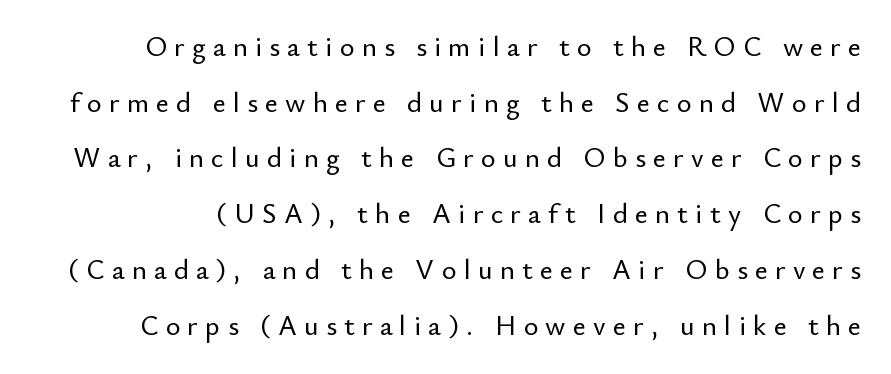
Widely set lines give the paragraph a tall, airy silhouette. Beneath every word, the page is bare. Tall strokes in this sample are plumb rather than angled. There is plenty of visible air inserted between adjacent glyphs. In terms of letterform style, serifs are entirely absent. The letters advance in unequal steps, a hallmark of proportional type.
